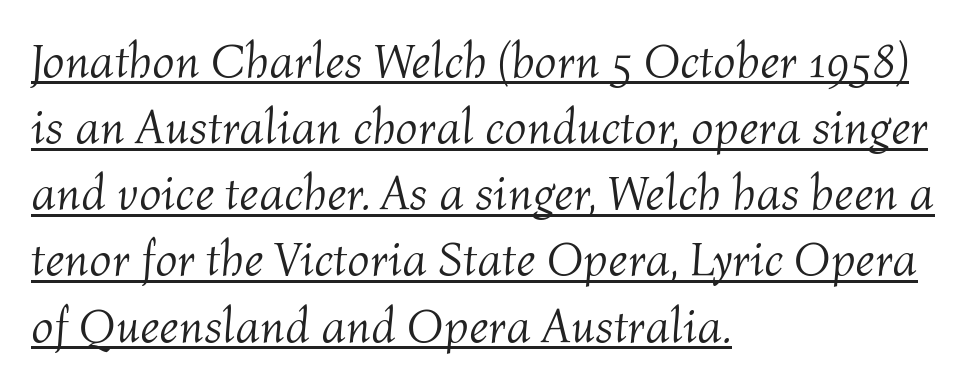
Q: Is the text bold? A: No.
Q: Is the text italic (slanted)? A: Yes, it leans right by about 4 degrees.
Q: Is the text underlined? A: Yes.
Q: How is the paragraph aligned? A: Left-aligned.
Q: Is the spacing between letters normal or unusually wide? A: Normal.
Q: Is the spacing between lines tight, normal or loose? A: Normal.
Q: Width (condensed, normal, or wide)? A: Normal.
Q: Stroke contrast? A: Medium.
Q: x-height? A: Medium.
Q: Monospaced? A: No.
